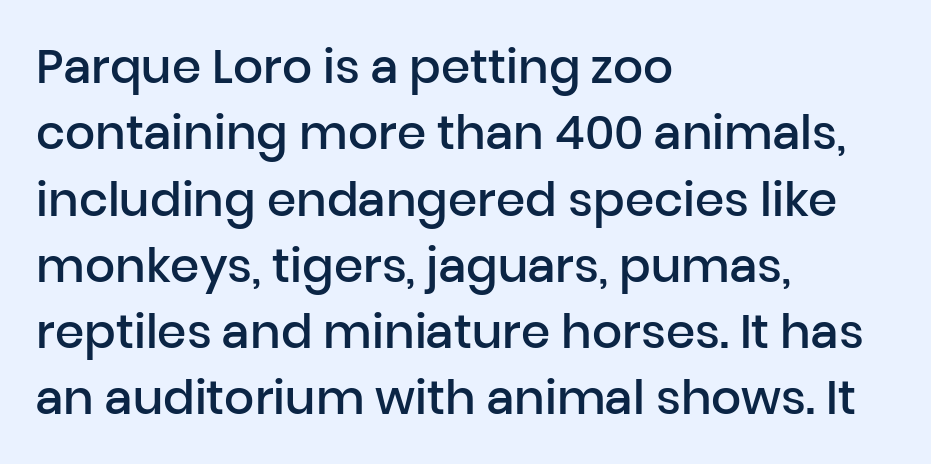
{"serif": "no", "italic": "no", "bold": "semi", "weight": "semibold", "width": "normal", "stroke_contrast": "low", "x_height": "medium", "monospaced": "no", "underline": "no", "align": "left", "line_spacing": "normal", "line_spacing_ratio": 1.41, "letter_spacing": "normal", "letter_spacing_em": 0.0, "glyph_px": 47}
